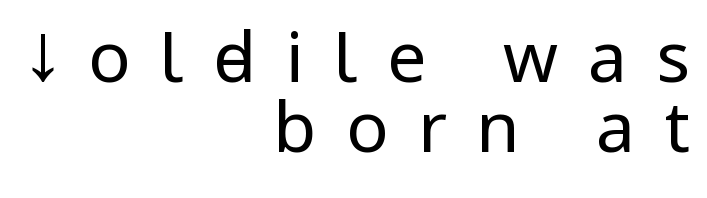
Q: Is the text bold? A: No.
Q: Is the text italic (slanted)? A: No, it is upright.
Q: Is the typeface a serif or a sans-serif typeface? A: Sans-serif.
Q: Is the text underlined? A: No.
Q: How is the paragraph aligned? A: Right-aligned.
Q: Is the spacing between letters normal or unusually wide? A: Unusually wide.
Q: Is the spacing between lines tight, normal or loose? A: Tight.
Q: Width (condensed, normal, or wide)? A: Condensed.
Q: Stroke contrast? A: Low.
Q: x-height? A: Large.
Q: Monospaced? A: No.
